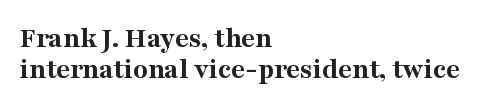
The image shows 30 px bold serif type, upright; set left-aligned, tight line spacing (1.02x), normal letter spacing, not underlined; medium stroke contrast and a medium x-height.
